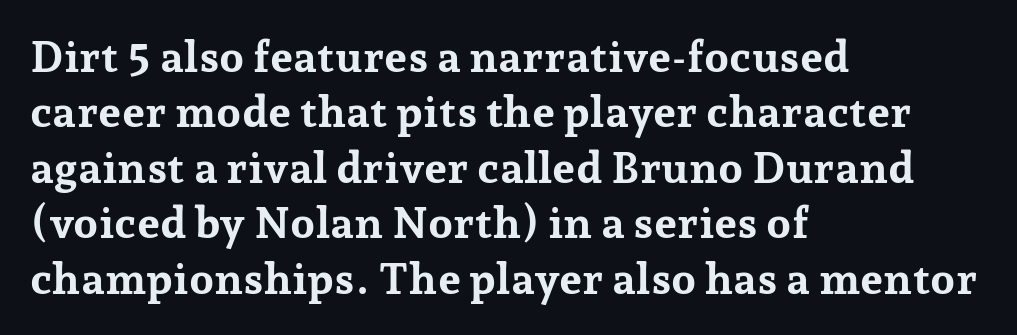
The image shows 44 px bold serif type, upright; set left-aligned, normal line spacing (1.26x), normal letter spacing, not underlined; low stroke contrast and a medium x-height.
